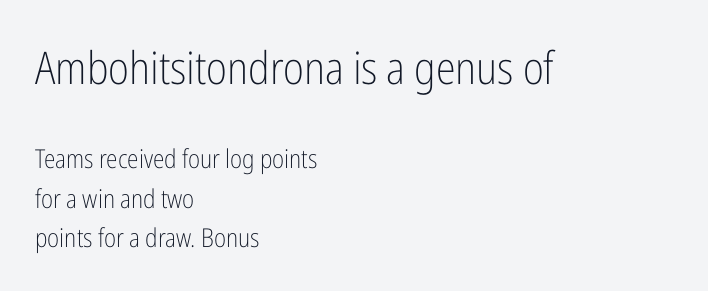
Q: Is the text bold? A: No.
Q: Is the text italic (slanted)? A: No, it is upright.
Q: Is the typeface a serif or a sans-serif typeface? A: Sans-serif.
Q: Is the text underlined? A: No.
Q: How is the paragraph aligned? A: Left-aligned.
Q: Is the spacing between letters normal or unusually wide? A: Normal.
Q: Is the spacing between lines tight, normal or loose? A: Normal.
Q: Which block of text is set in a larger size, the first (top) or the second (bottom)? A: The first (top) one.
Q: Width (condensed, normal, or wide)? A: Condensed.
Q: Stroke contrast? A: Low.
Q: x-height? A: Medium.
Q: Monospaced? A: No.
